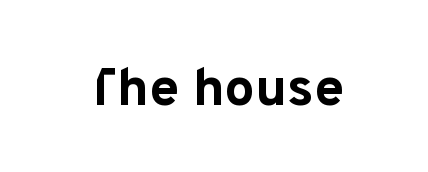
The image shows 54 px bold sans-serif type, upright; set normal letter spacing, not underlined; low stroke contrast and a medium x-height.
